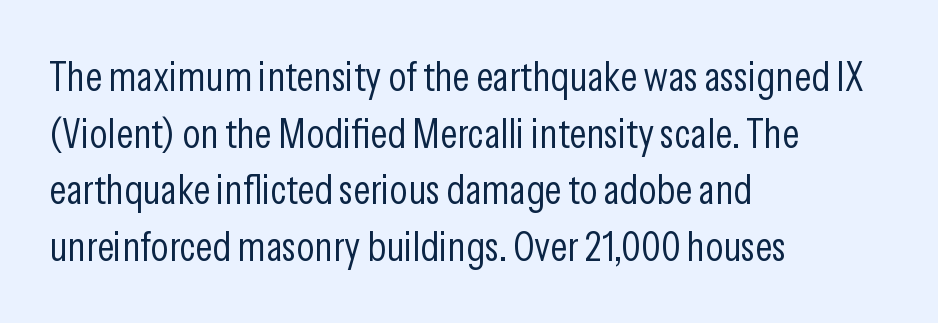
Nothing sits at the stroke ends, so this counts as sans-serif. The vertical gap from one line to the next is medium. Visually the block forms a straight wall on the left and a jagged coastline on the right. The axis of the letterforms is exactly vertical. Letters rest on an invisible, unmarked baseline. Varying glyph widths throughout — classic text-font behaviour.
